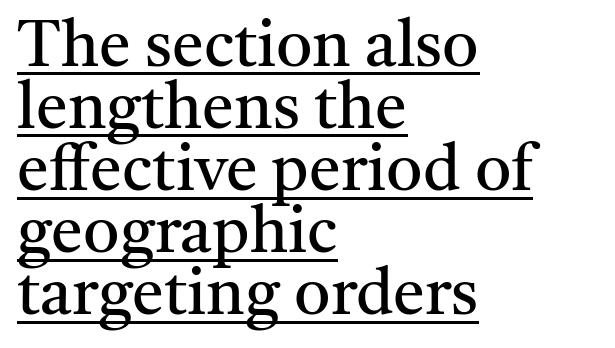
Q: Is the text bold? A: No.
Q: Is the text italic (slanted)? A: No, it is upright.
Q: Is the typeface a serif or a sans-serif typeface? A: Serif.
Q: Is the text underlined? A: Yes.
Q: How is the paragraph aligned? A: Left-aligned.
Q: Is the spacing between letters normal or unusually wide? A: Normal.
Q: Is the spacing between lines tight, normal or loose? A: Tight.
Q: Width (condensed, normal, or wide)? A: Normal.
Q: Stroke contrast? A: Medium.
Q: x-height? A: Medium.
Q: Monospaced? A: No.
